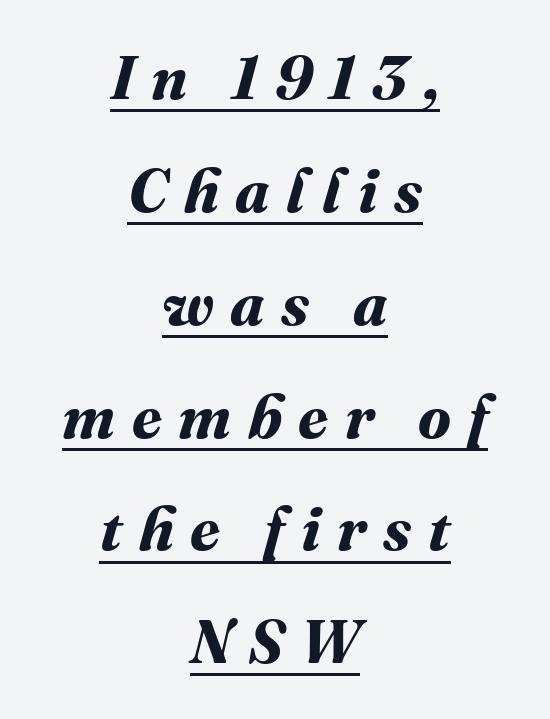
Q: Is the text bold? A: Yes.
Q: Is the text underlined? A: Yes.
Q: How is the paragraph aligned? A: Centered.
Q: Is the spacing between letters normal or unusually wide? A: Unusually wide.
Q: Width (condensed, normal, or wide)? A: Normal.
Q: Stroke contrast? A: Medium.
Q: x-height? A: Medium.
Q: Monospaced? A: No.
